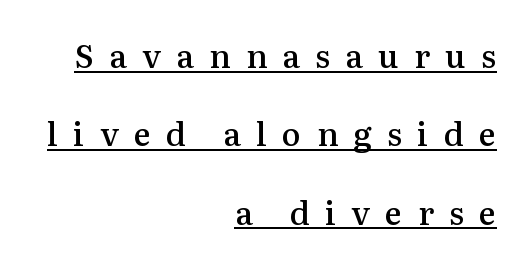
The passage is arranged like a letterhead date or caption credit — flush right. Is this a fixed-width face? No — the glyphs have proportional, varying widths. Old-style or modern, the face here clearly has serifs. Weight: semibold (demi). Successive baselines arrive slowly, with a big drop between each.
